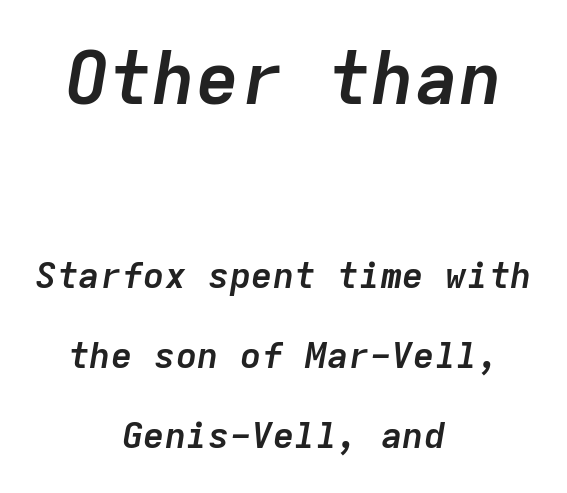
Q: Is the text bold? A: Yes.
Q: Is the text italic (slanted)? A: Yes, it leans right by about 9 degrees.
Q: Is the text underlined? A: No.
Q: How is the paragraph aligned? A: Centered.
Q: Is the spacing between letters normal or unusually wide? A: Normal.
Q: Is the spacing between lines tight, normal or loose? A: Loose.
Q: Which block of text is set in a larger size, the first (top) or the second (bottom)? A: The first (top) one.
Q: Width (condensed, normal, or wide)? A: Normal.
Q: Stroke contrast? A: Low.
Q: x-height? A: Medium.
Q: Monospaced? A: Yes.
